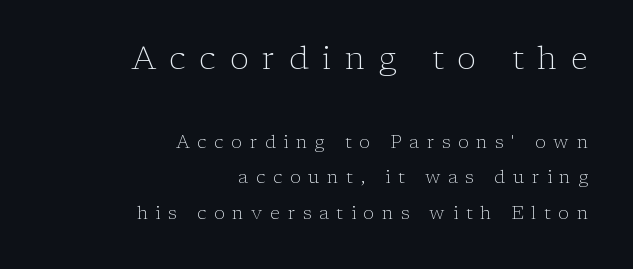
{"serif": "yes", "italic": "no", "bold": "no", "weight": "light", "width": "normal", "stroke_contrast": "low", "x_height": "medium", "monospaced": "no", "underline": "no", "align": "right", "line_spacing": "loose", "line_spacing_ratio": 1.97, "letter_spacing": "wide", "letter_spacing_em": 0.43, "larger_block": "first", "size_ratio": 1.78, "glyph_px": 32}
